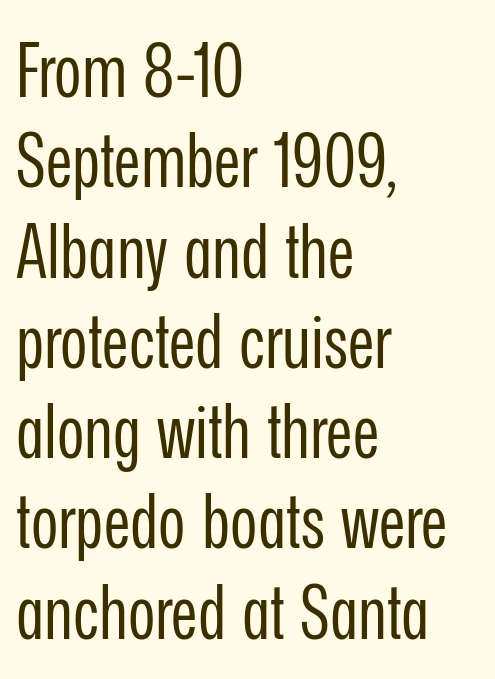
{"serif": "no", "italic": "no", "bold": "no", "weight": "regular", "width": "condensed", "stroke_contrast": "low", "x_height": "medium", "monospaced": "no", "underline": "no", "align": "left", "line_spacing_ratio": 1.22, "letter_spacing": "normal", "letter_spacing_em": 0.0, "glyph_px": 74}
